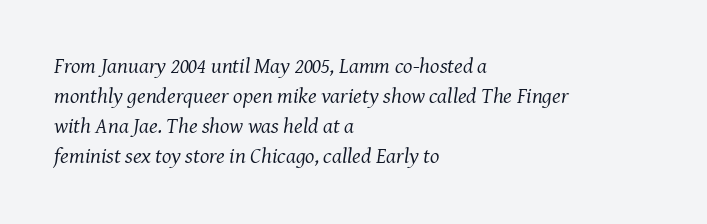
Lines of text with bare space underneath. Stroke mass is kept to a normal reading level or below. There's an unmistakable incline to the writing here. Observe the ordinary spacing: letters are neighbours, not strangers. This block has exactly the height ordinary leading produces. A classic flush-left, rag-right setting is used for this passage.
